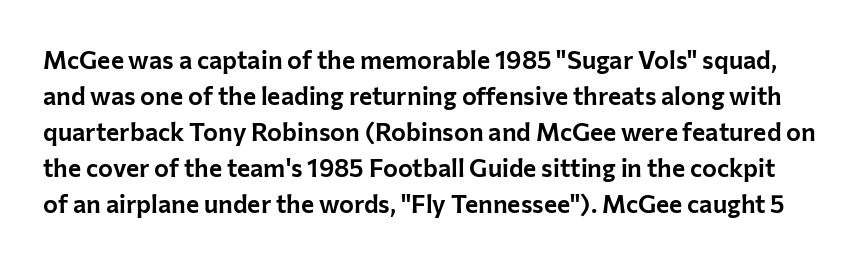
A typesetter would call this leading conventional body-copy spacing. Honestly, the letter spacing is just normal — you wouldn't notice it. Descenders hang freely into open space. It's the straight-up-and-down kind of type.
